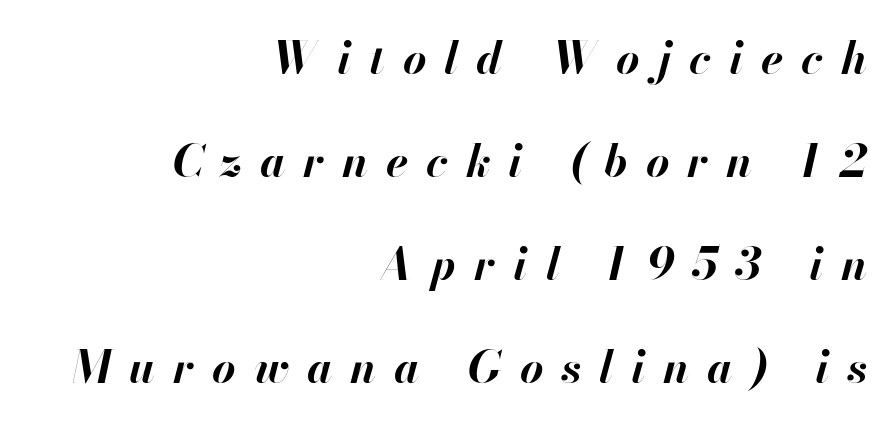
I'd describe the lettering as bold — thick and assertive. The rendering applies a slant to the glyphs. This sample has the flowing, uneven cadence of proportional lettering. Leftover space on each line is placed entirely before the opening word.
